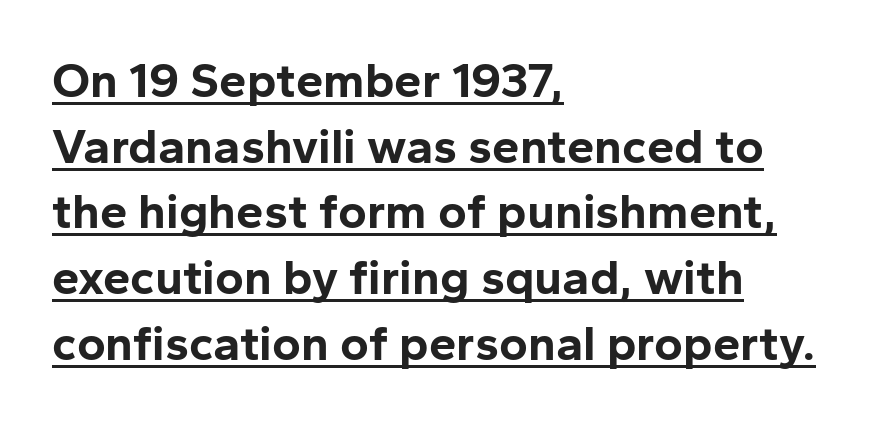
The image shows 49 px bold sans-serif type, upright; set left-aligned, normal line spacing (1.34x), normal letter spacing, underlined; low stroke contrast and a medium x-height.
